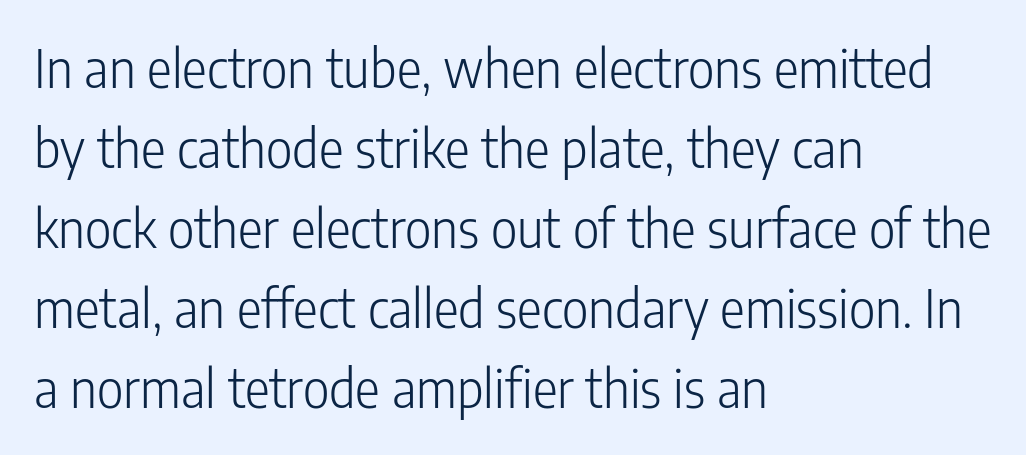
Q: Is the text bold? A: No.
Q: Is the text italic (slanted)? A: No, it is upright.
Q: Is the typeface a serif or a sans-serif typeface? A: Sans-serif.
Q: Is the text underlined? A: No.
Q: How is the paragraph aligned? A: Left-aligned.
Q: Is the spacing between letters normal or unusually wide? A: Normal.
Q: Is the spacing between lines tight, normal or loose? A: Normal.
Q: Width (condensed, normal, or wide)? A: Condensed.
Q: Stroke contrast? A: Low.
Q: x-height? A: Medium.
Q: Monospaced? A: No.
